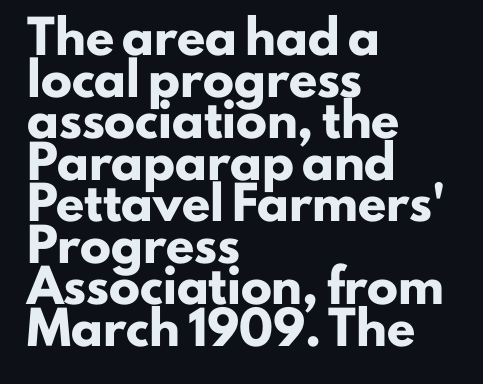
Check where the strokes stop: nothing finishes them off — pure sans. This rendering leaves character spacing at its baseline value. I'd describe the lettering as bold — thick and assertive. A roman cut, with each character standing at attention. Think of a printed novel: that variable character pitch is what you see here. Layout note: lines flush left.
